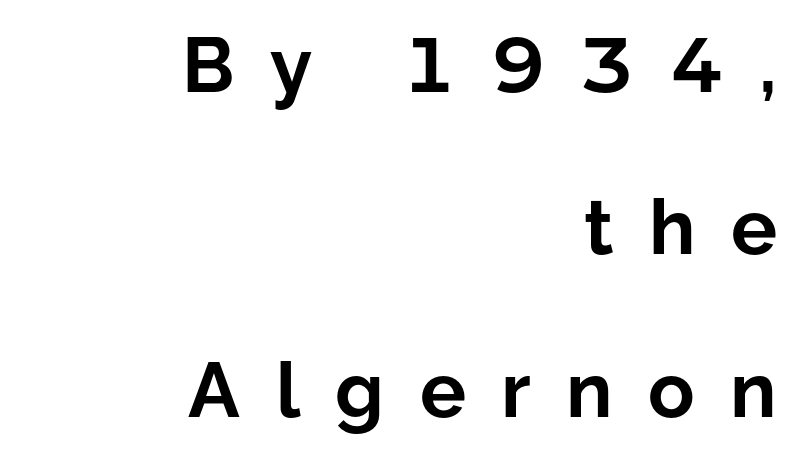
{"serif": "no", "italic": "no", "bold": "yes", "weight": "bold", "width": "normal", "stroke_contrast": "low", "x_height": "medium", "monospaced": "no", "underline": "no", "align": "right", "line_spacing": "loose", "line_spacing_ratio": 2.11, "letter_spacing": "wide", "letter_spacing_em": 0.46, "glyph_px": 77}
